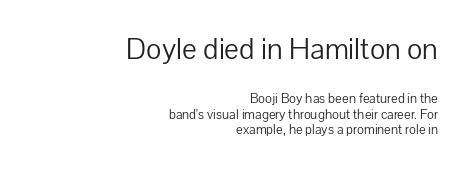
The image shows 31 px light sans-serif type, upright; set right-aligned, tight line spacing (1.13x), normal letter spacing, not underlined; the first (top) block is 2.21x larger; low stroke contrast and a medium x-height.
